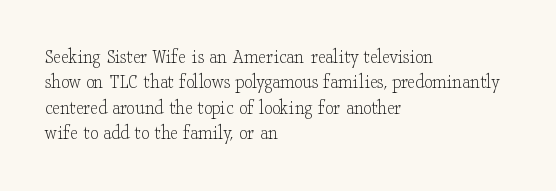
The image shows 21 px text type, upright; set left-aligned, line spacing 1.21x, normal letter spacing, not underlined.
